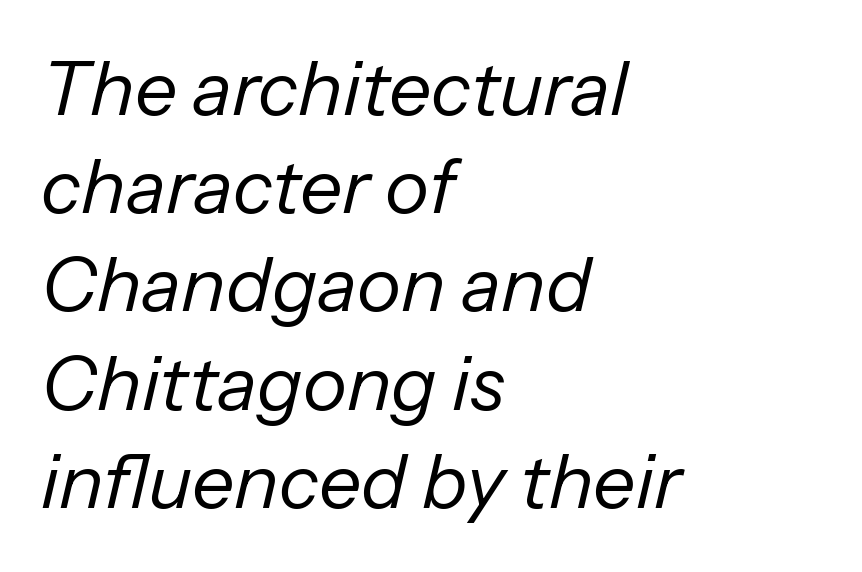
The image shows 75 px regular-weight type, italic (leaning right); set left-aligned, normal line spacing (1.31x), normal letter spacing, not underlined; low stroke contrast and a medium x-height.
